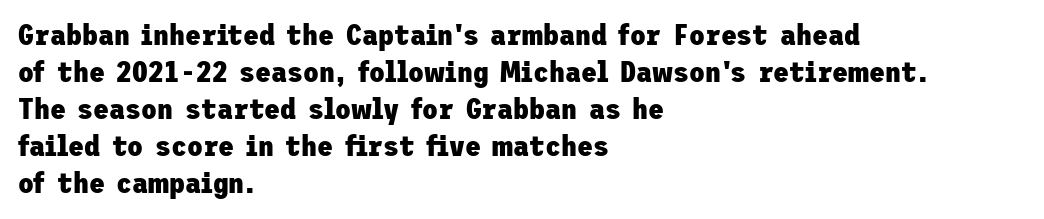
Standard letterfit; no display-style spreading of the glyphs. This is roman type, the default non-slanted kind. One-word summary of the alignment: left. Stroke terminals: plain, sans-serif.
